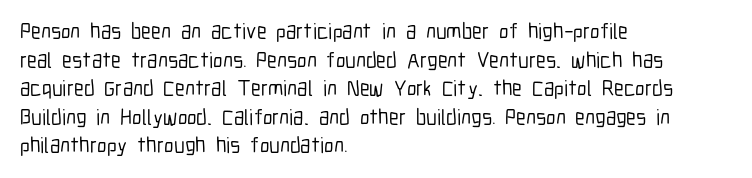
A normal amount of white space separates one row of letters from the next. Unmarked baselines from the first word to the last. These lines were composed using upright roman letters. Compared with typical body copy, the letter spacing here is the same. Line beginnings align vertically; line endings do not.
